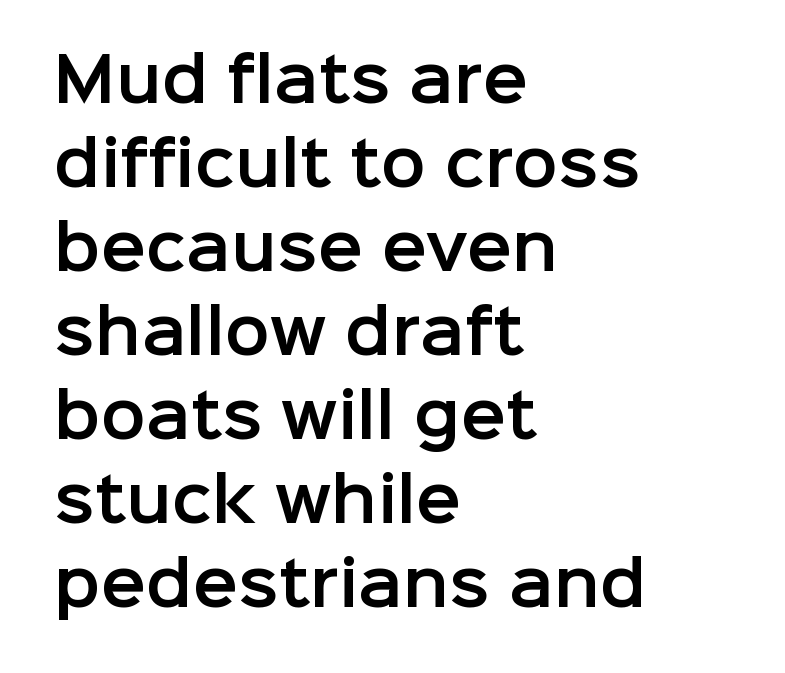
Each letter keeps its own natural width here, so spacing adapts to shape. If you drew a line through each stem, it would be perfectly vertical. Inter-character spacing is left at the font's built-in metrics. Casual observation: everything's shoved over to the left. Each row of text sits above clean, open space.
